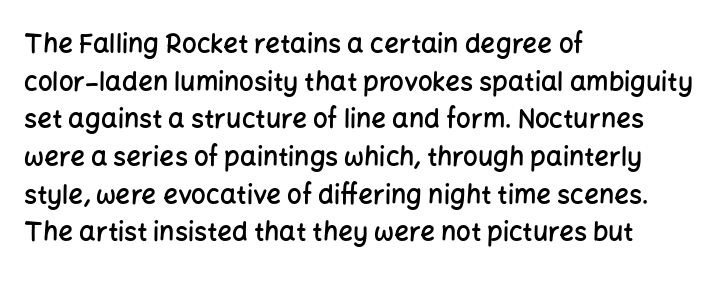
Reading down the column, the eye jumps a familiar distance to each next line. How are the letters spaced? Ordinarily, with no added tracking. The text block is weighted toward the left margin, trailing off unevenly rightward. The letters stand upright; this is a roman face.
